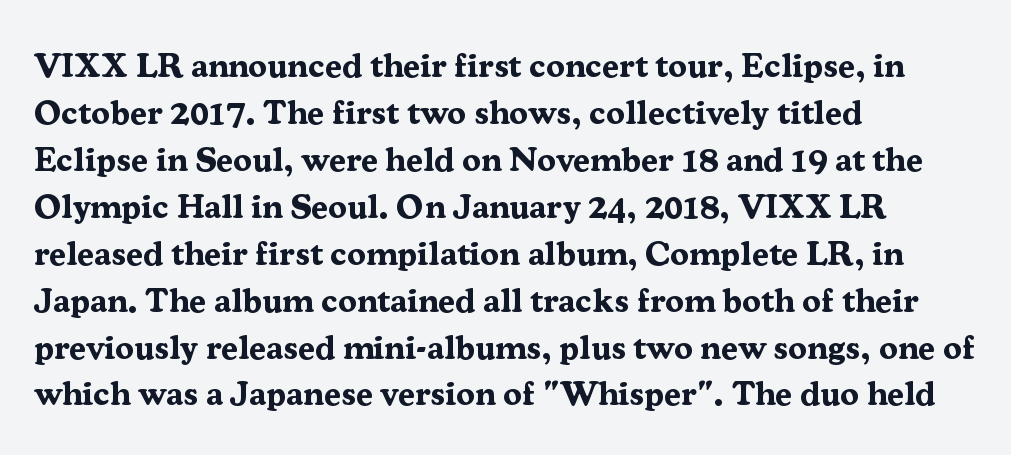
Q: Is the text bold? A: Yes.
Q: Is the text italic (slanted)? A: No, it is upright.
Q: Is the typeface a serif or a sans-serif typeface? A: Serif.
Q: Is the text underlined? A: No.
Q: How is the paragraph aligned? A: Left-aligned.
Q: Is the spacing between letters normal or unusually wide? A: Normal.
Q: Is the spacing between lines tight, normal or loose? A: Normal.
Q: Width (condensed, normal, or wide)? A: Normal.
Q: Stroke contrast? A: Medium.
Q: x-height? A: Medium.
Q: Monospaced? A: No.
